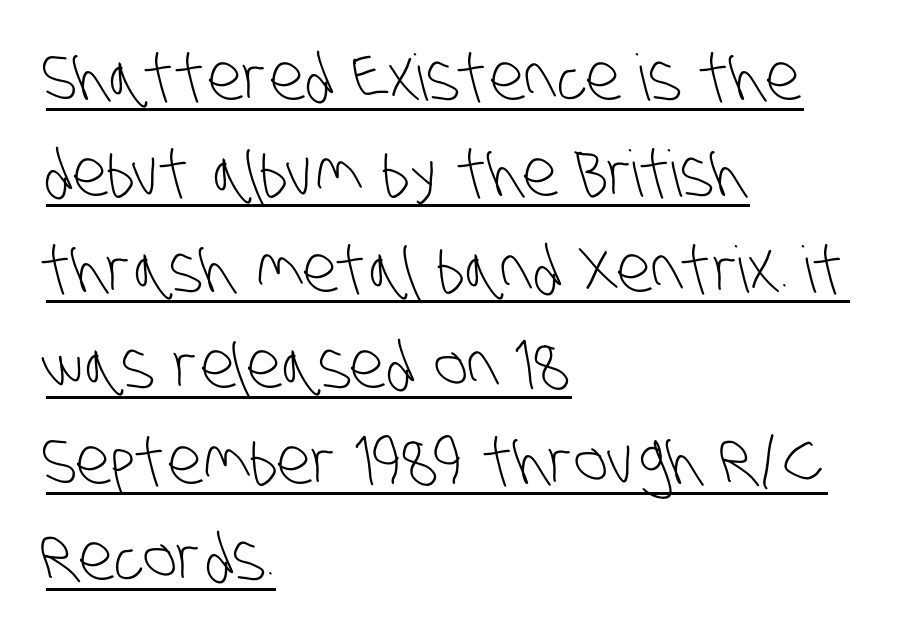
{"serif": "no", "bold": "no", "weight": "light", "width": "condensed", "stroke_contrast": "low", "x_height": "large", "monospaced": "no", "underline": "yes", "align": "left", "line_spacing": "normal", "line_spacing_ratio": 1.5, "letter_spacing": "normal", "letter_spacing_em": 0.0, "glyph_px": 64}
